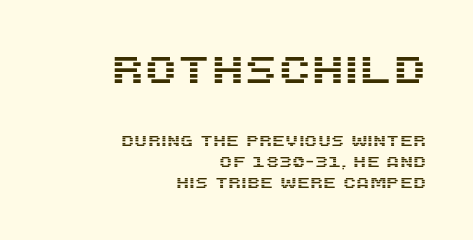
Each letter keeps its own natural width here, so spacing adapts to shape. Of the two passages, the one on top uses the larger point size. What kind of face is this? One without serifs — a sans. A bare baseline throughout the passage. Horizontal bands of white between lines are of average thickness. Does the copy run flush right? Yes — the right margin is perfectly even.
